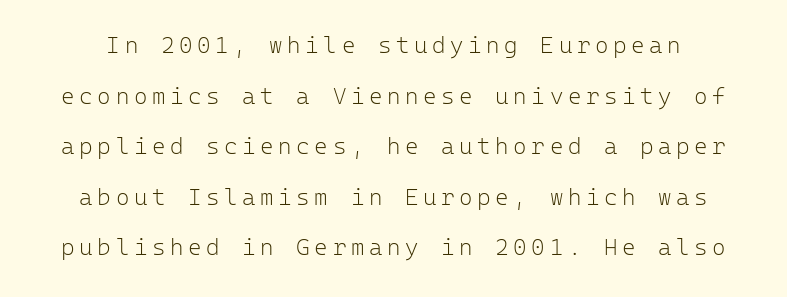
Q: Is the text bold? A: No.
Q: Is the text italic (slanted)? A: No, it is upright.
Q: Is the text underlined? A: No.
Q: Is the spacing between letters normal or unusually wide? A: Unusually wide.
Q: Is the spacing between lines tight, normal or loose? A: Loose.
